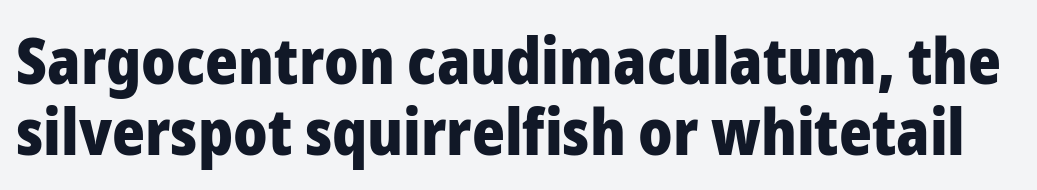
Q: Is the text bold? A: Yes.
Q: Is the text italic (slanted)? A: No, it is upright.
Q: Is the typeface a serif or a sans-serif typeface? A: Sans-serif.
Q: Is the text underlined? A: No.
Q: Is the spacing between letters normal or unusually wide? A: Normal.
Q: Is the spacing between lines tight, normal or loose? A: Tight.
Q: Width (condensed, normal, or wide)? A: Normal.
Q: Stroke contrast? A: Low.
Q: x-height? A: Medium.
Q: Monospaced? A: No.
